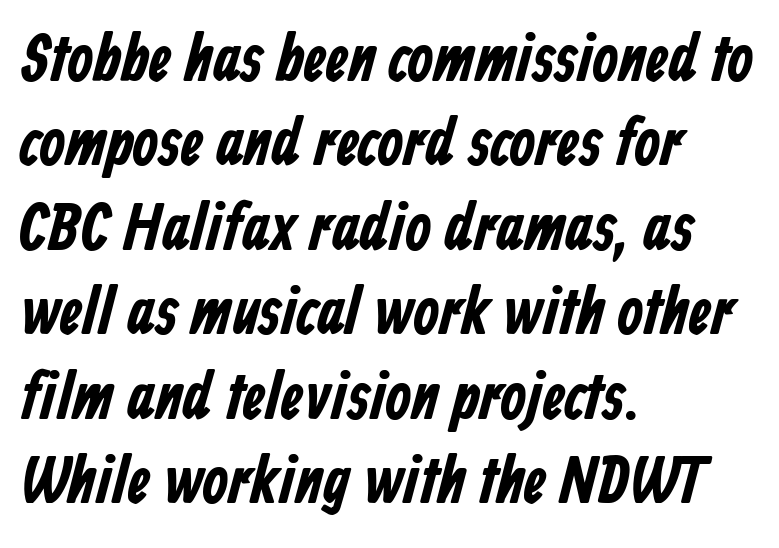
The image shows 67 px bold, condensed sans-serif type; set left-aligned, normal line spacing (1.26x), normal letter spacing, not underlined; low stroke contrast and a medium x-height.
